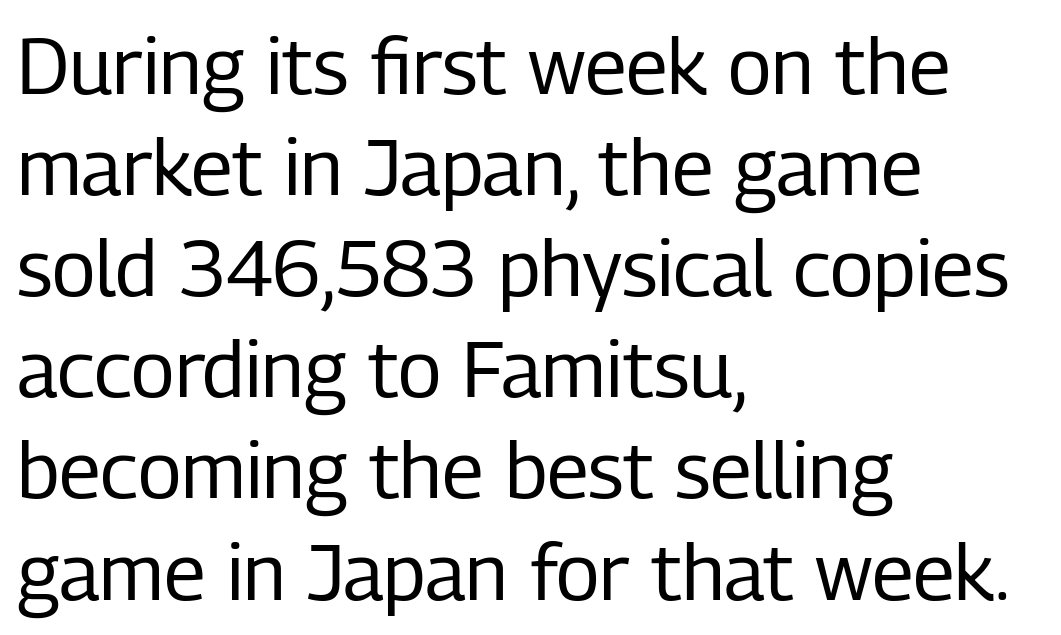
{"serif": "no", "italic": "no", "bold": "no", "weight": "regular", "width": "condensed", "stroke_contrast": "low", "x_height": "medium", "monospaced": "no", "underline": "no", "align": "left", "line_spacing": "normal", "line_spacing_ratio": 1.28, "letter_spacing": "normal", "letter_spacing_em": 0.0, "glyph_px": 79}
